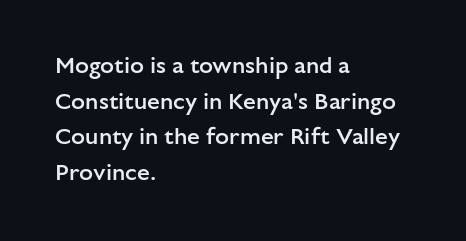
Notice how the passage keeps a crisp vertical edge on the left only. You could call the tracking neutral — neither tight nor loose. Compared with an ordinary text face, these strokes are moderately heavier — a semibold. No italicization has been applied; the sample stays upright.
